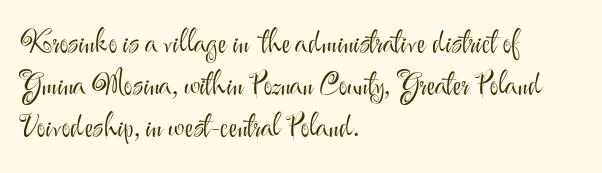
Here the designer chose a conventional face with non-uniform glyph widths. Does the copy run flush right? No — it runs flush left. Serif or sans? Sans — the stroke terminals are bare. Summary of vertical rhythm: regular, with standard interline spacing.
